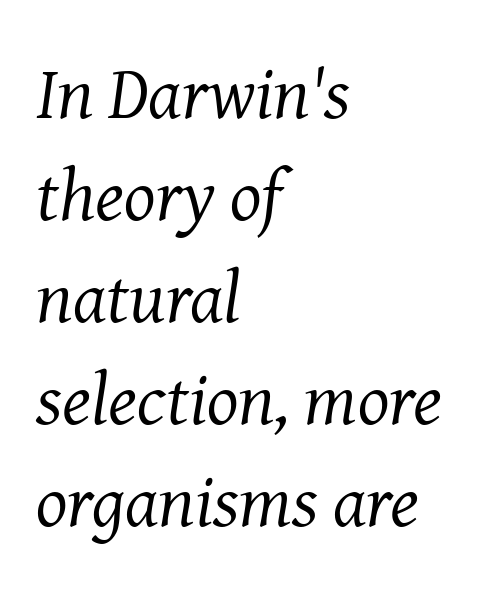
{"serif": "yes", "italic": "yes", "lean": "right", "slant_degrees": 8, "bold": "no", "weight": "regular", "width": "normal", "stroke_contrast": "medium", "x_height": "medium", "monospaced": "no", "underline": "no", "align": "left", "line_spacing": "normal", "line_spacing_ratio": 1.38, "letter_spacing": "normal", "letter_spacing_em": 0.0, "glyph_px": 74}
